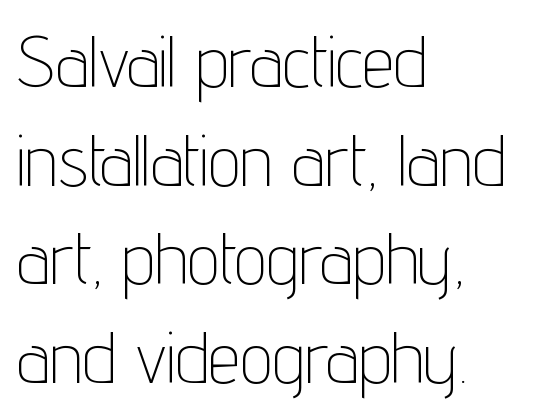
The image shows 72 px thin, condensed sans-serif type, upright; set left-aligned, normal line spacing (1.37x), normal letter spacing, not underlined; low stroke contrast and a medium x-height.
